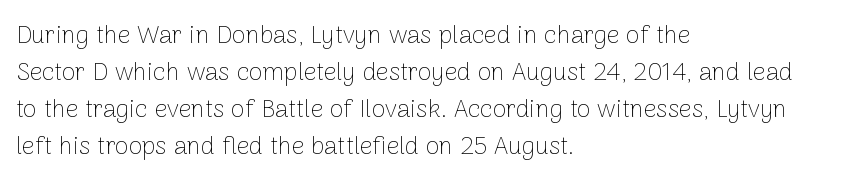
Q: Is the text bold? A: No.
Q: Is the text italic (slanted)? A: No, it is upright.
Q: Is the text underlined? A: No.
Q: How is the paragraph aligned? A: Left-aligned.
Q: Is the spacing between letters normal or unusually wide? A: Normal.
Q: Is the spacing between lines tight, normal or loose? A: Normal.
